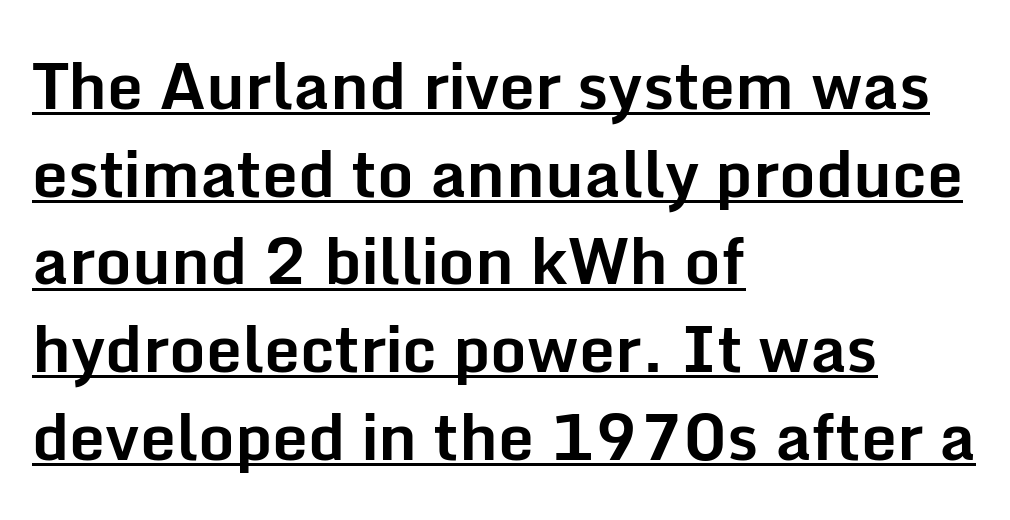
The letterforms sit shoulder to shoulder at normal distance. Casual observation: everything's shoved over to the left. The rendered words wear a rule along their underside. Weight: bold.
